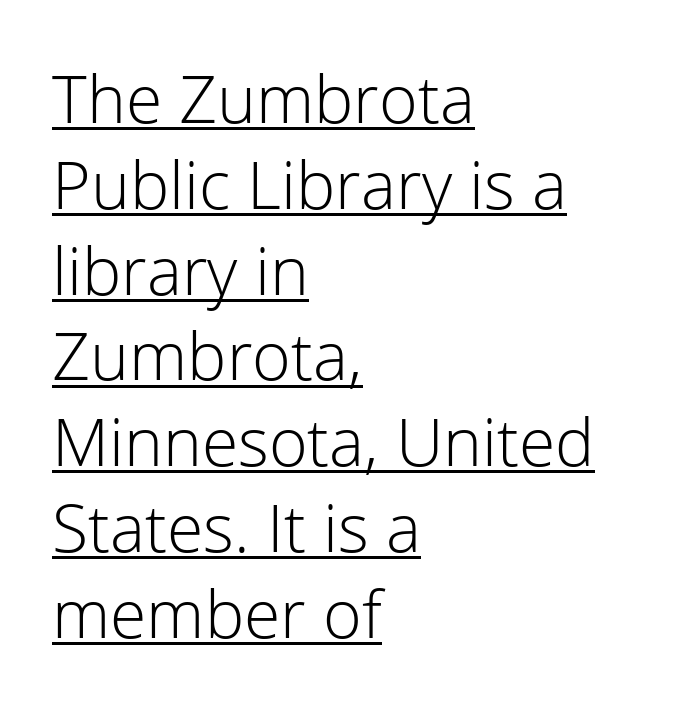
The image shows 66 px light sans-serif type, upright; set left-aligned, normal line spacing (1.3x), normal letter spacing, underlined; low stroke contrast and a medium x-height.
